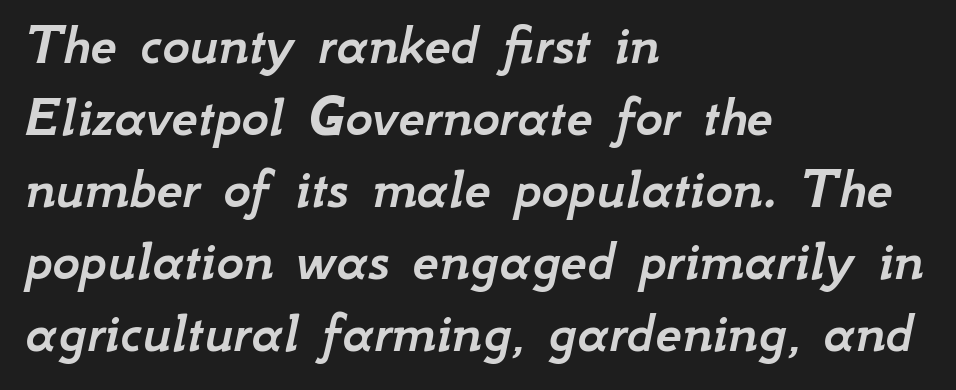
Nobody drew a line under any word here. Does extra space separate the letters? No, they use regular spacing. The rag falls on the right side of this text block. This sample has the flowing, uneven cadence of proportional lettering. Posture: slanted.
